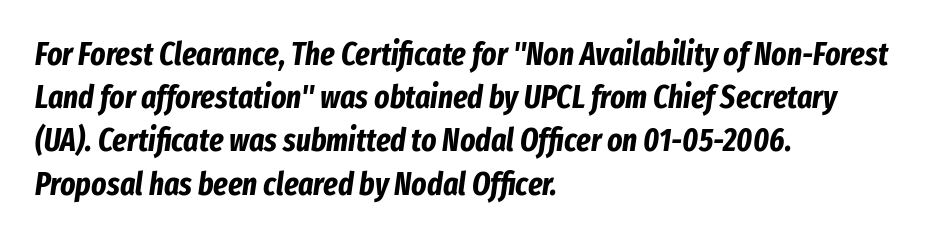
The image shows 32 px bold, condensed type, italic (leaning right); set left-aligned, normal line spacing (1.35x), normal letter spacing, not underlined; low stroke contrast and a medium x-height.
